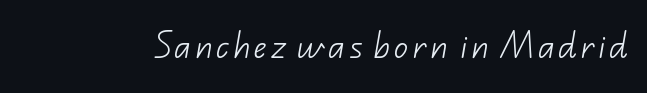
Unmarked baselines from the first word to the last. Varying glyph widths throughout — classic text-font behaviour. To sum up the face: it is a sans, with no serifs. This reads as an unemphasized weight, regular at the heaviest.
